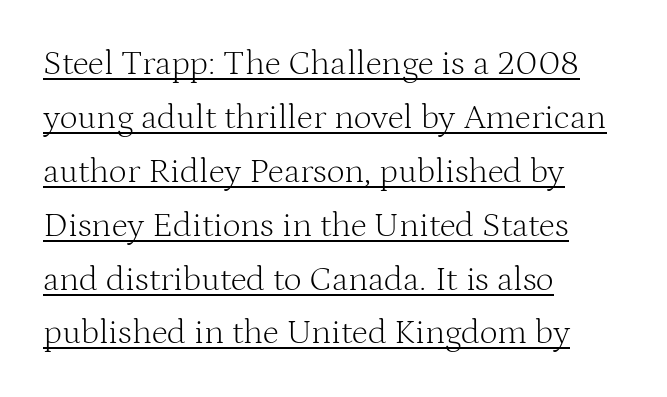
Q: Is the text bold? A: No.
Q: Is the text italic (slanted)? A: No, it is upright.
Q: Is the typeface a serif or a sans-serif typeface? A: Serif.
Q: Is the text underlined? A: Yes.
Q: How is the paragraph aligned? A: Left-aligned.
Q: Is the spacing between letters normal or unusually wide? A: Normal.
Q: Is the spacing between lines tight, normal or loose? A: Normal.
Q: Width (condensed, normal, or wide)? A: Normal.
Q: Stroke contrast? A: Medium.
Q: x-height? A: Medium.
Q: Monospaced? A: No.
